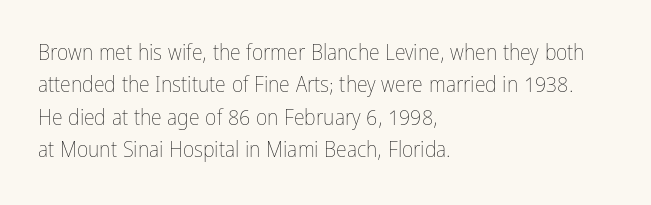
The image shows 22 px text type, upright; set left-aligned, normal line spacing (1.47x), normal letter spacing, not underlined.
